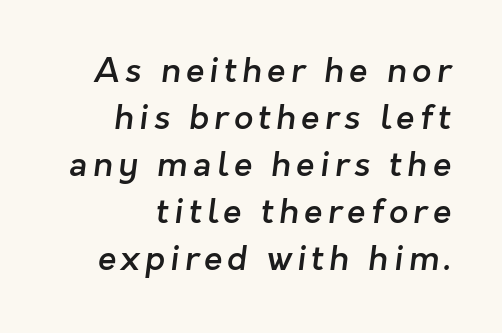
The image shows 34 px semibold sans-serif type; set right-aligned, normal line spacing (1.38x), not underlined; low stroke contrast and a medium x-height.
